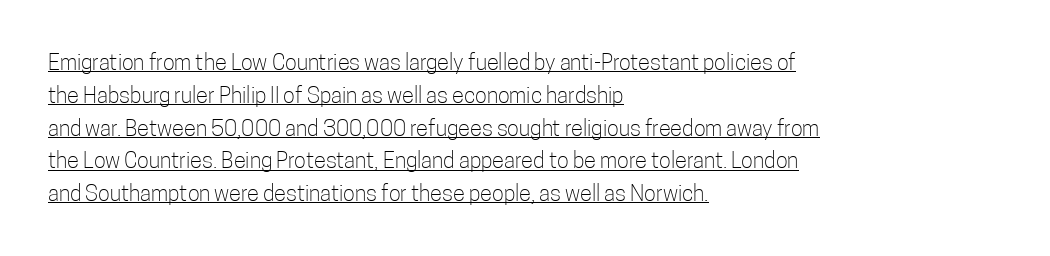
{"italic": "no", "bold": "no", "underline": "yes", "align": "left", "line_spacing": "normal", "line_spacing_ratio": 1.49, "letter_spacing": "normal", "letter_spacing_em": 0.0, "glyph_px": 22}
